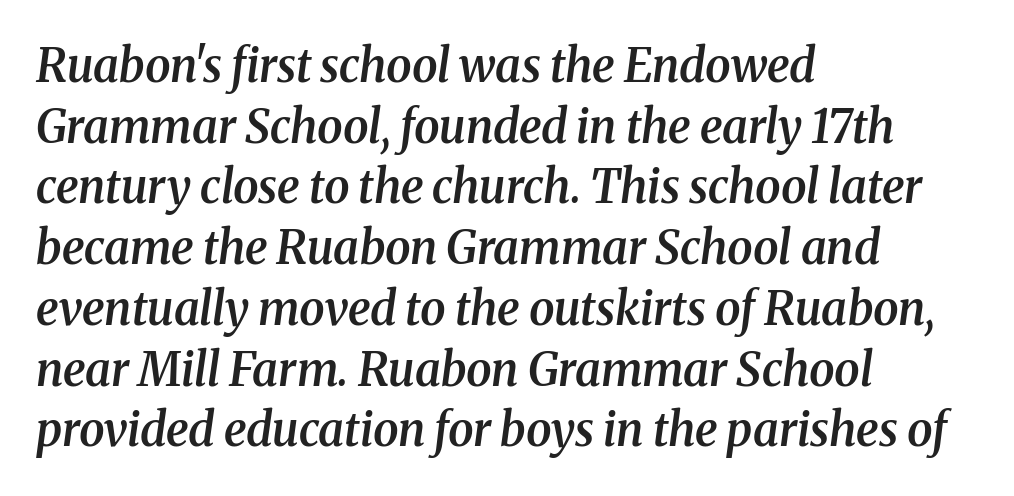
Q: Is the text bold? A: Semi-bold.
Q: Is the text italic (slanted)? A: Yes, it leans right by about 8 degrees.
Q: Is the typeface a serif or a sans-serif typeface? A: Serif.
Q: Is the text underlined? A: No.
Q: How is the paragraph aligned? A: Left-aligned.
Q: Is the spacing between letters normal or unusually wide? A: Normal.
Q: Is the spacing between lines tight, normal or loose? A: Normal.
Q: Width (condensed, normal, or wide)? A: Normal.
Q: Stroke contrast? A: Medium.
Q: x-height? A: Medium.
Q: Monospaced? A: No.
